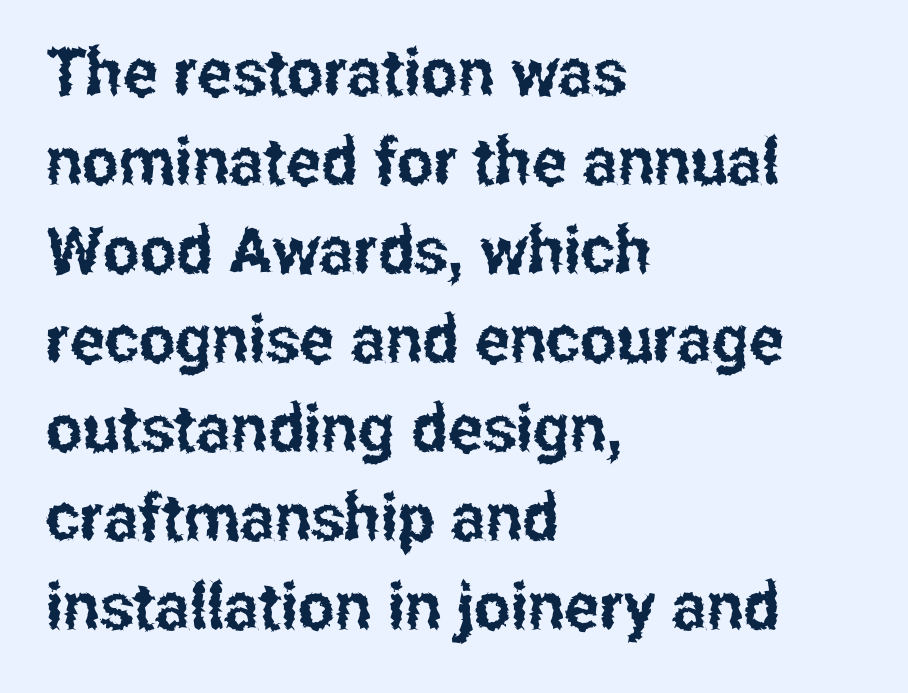
Q: Is the text italic (slanted)? A: No, it is upright.
Q: Is the typeface a serif or a sans-serif typeface? A: Sans-serif.
Q: Is the text underlined? A: No.
Q: How is the paragraph aligned? A: Left-aligned.
Q: Is the spacing between letters normal or unusually wide? A: Normal.
Q: Is the spacing between lines tight, normal or loose? A: Normal.
Q: Width (condensed, normal, or wide)? A: Condensed.
Q: Stroke contrast? A: Low.
Q: x-height? A: Medium.
Q: Monospaced? A: No.
